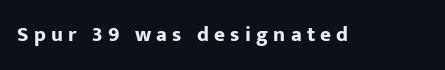
Honestly, there is no underline to notice here at all. Italic: no, the glyphs are upright roman. This rendering widens character spacing well past its baseline value. You'd pick this weight for a headline — it's a proper bold.
